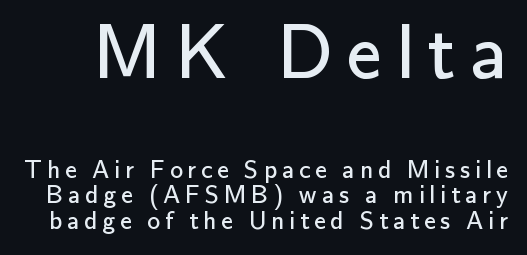
Q: Is the text bold? A: No.
Q: Is the text italic (slanted)? A: No, it is upright.
Q: Is the typeface a serif or a sans-serif typeface? A: Sans-serif.
Q: Is the text underlined? A: No.
Q: Is the spacing between lines tight, normal or loose? A: Tight.
Q: Which block of text is set in a larger size, the first (top) or the second (bottom)? A: The first (top) one.
Q: Width (condensed, normal, or wide)? A: Normal.
Q: Stroke contrast? A: Low.
Q: x-height? A: Small.
Q: Monospaced? A: No.
